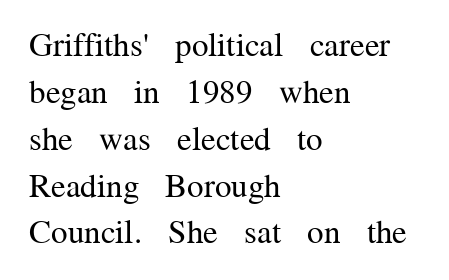
Horizontally, the lines are justified to the leading edge only. Note: serifs present on the glyphs. The face looks like a standard text weight, possibly lighter. Check the space under the baseline: it is left empty. The passage shown has conventional tracking throughout. Each letter keeps its own natural width here, so spacing adapts to shape.
